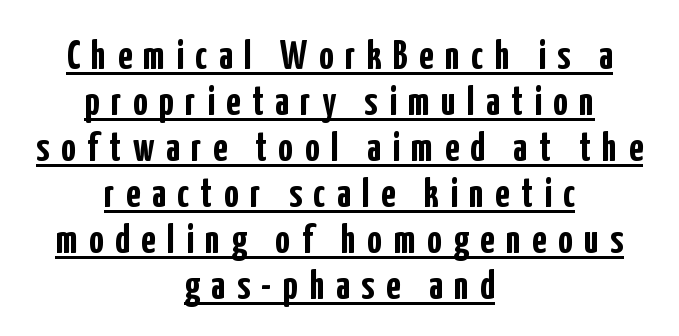
These lines have a slow, spaced-out rhythm from letter to letter. You could not count columns in this text — the font is proportionally spaced. The space between consecutive lines is stingy. Posture: upright roman. These lines stack symmetrically, like a column narrowing and widening about its center.
